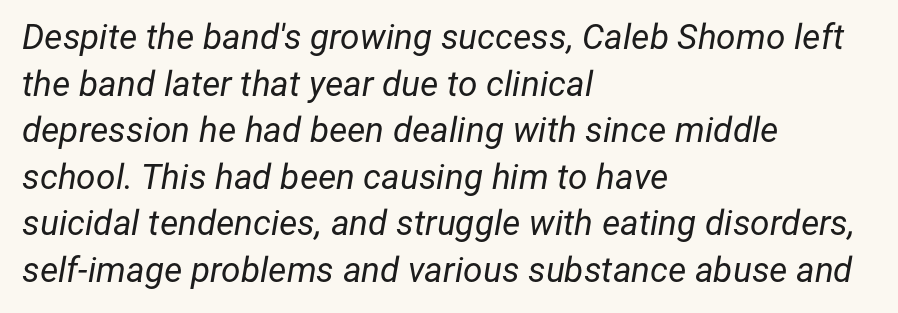
What's the leading like? Ordinary, nothing unusual. The strokes carry an ordinary text weight at most. The passage shown is typed in a proportional face where columns would drift. The glyphs look as if they've been sheared to an angle. Underlining? Definitely not there.
